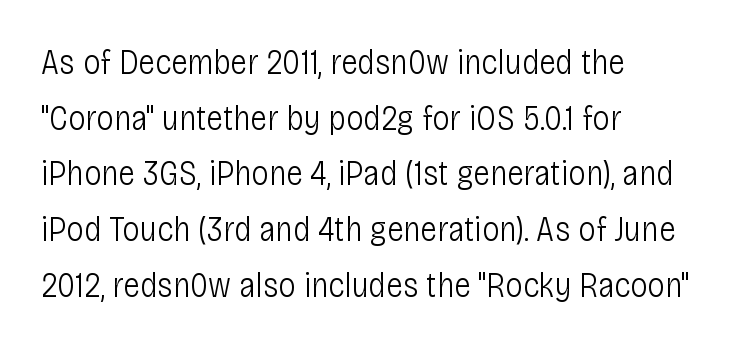
Evenly set lines give the paragraph a standard silhouette. Does the lettering tilt? It doesn't — this is upright. Weight: regular or lighter. Leftover space on each line is placed entirely after the last word.
